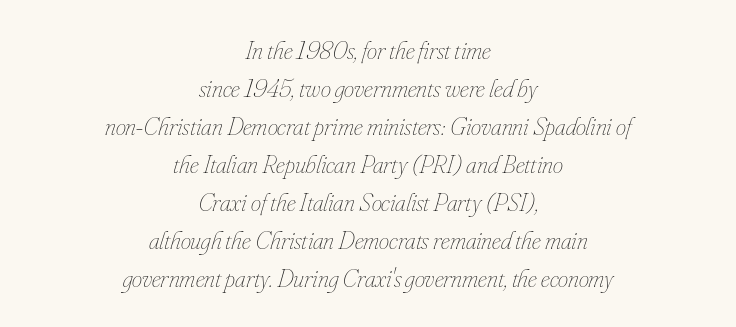
{"italic": "yes", "lean": "right", "slant_degrees": 16, "bold": "no", "underline": "no", "align": "center", "line_spacing": "normal", "line_spacing_ratio": 1.46, "letter_spacing": "normal", "letter_spacing_em": 0.0, "glyph_px": 26}
